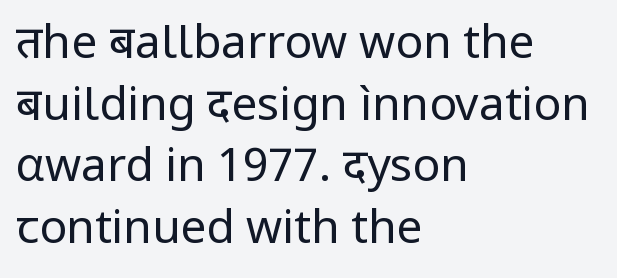
Note the varied advance widths — an 'i' is clearly narrower than an 'm'. The letterforms sit shoulder to shoulder at normal distance. Anything drawn beneath the words? Only blank space. The ragged edge is on the right, which tells us the setting is flush left. The lettering stays uniformly vertical, giving the passage a roman look. Normally led — the rows are evenly, conventionally spaced.
